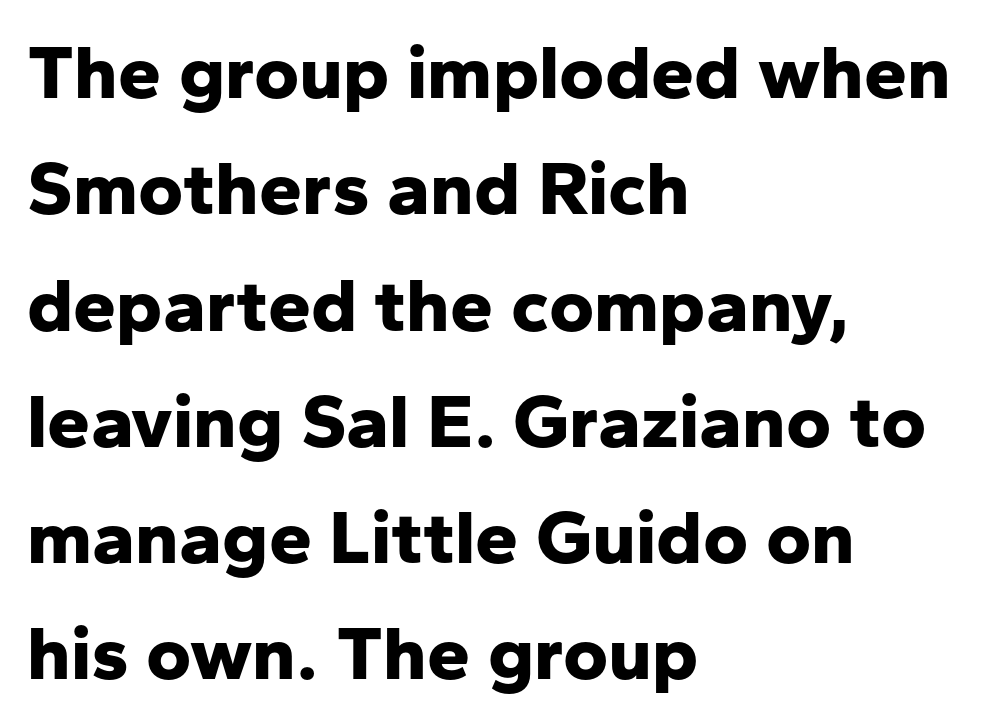
Q: Is the text bold? A: Yes.
Q: Is the text italic (slanted)? A: No, it is upright.
Q: Is the typeface a serif or a sans-serif typeface? A: Sans-serif.
Q: Is the text underlined? A: No.
Q: How is the paragraph aligned? A: Left-aligned.
Q: Is the spacing between letters normal or unusually wide? A: Normal.
Q: Is the spacing between lines tight, normal or loose? A: Normal.
Q: Width (condensed, normal, or wide)? A: Normal.
Q: Stroke contrast? A: Low.
Q: x-height? A: Medium.
Q: Monospaced? A: No.
